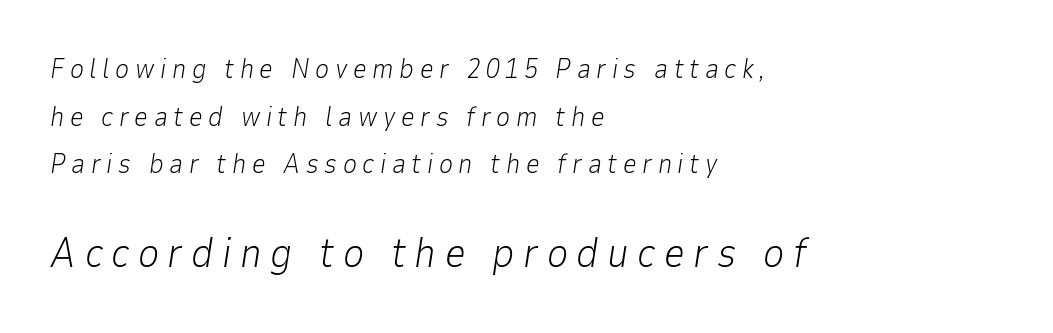
The image shows 41 px light type, italic (leaning right); set left-aligned, line spacing 1.76x, unusually wide letter spacing (+0.21 em), not underlined; the second (bottom) block is 1.52x larger; low stroke contrast and a medium x-height.
